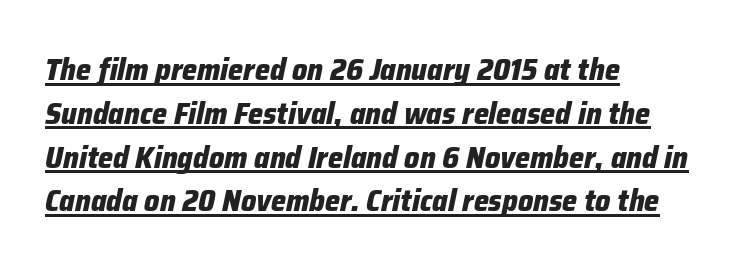
Q: Is the text bold? A: Yes.
Q: Is the text italic (slanted)? A: Yes, it leans right by about 12 degrees.
Q: Is the text underlined? A: Yes.
Q: How is the paragraph aligned? A: Left-aligned.
Q: Is the spacing between letters normal or unusually wide? A: Normal.
Q: Is the spacing between lines tight, normal or loose? A: Normal.
Q: Width (condensed, normal, or wide)? A: Normal.
Q: Stroke contrast? A: Low.
Q: x-height? A: Medium.
Q: Monospaced? A: No.
